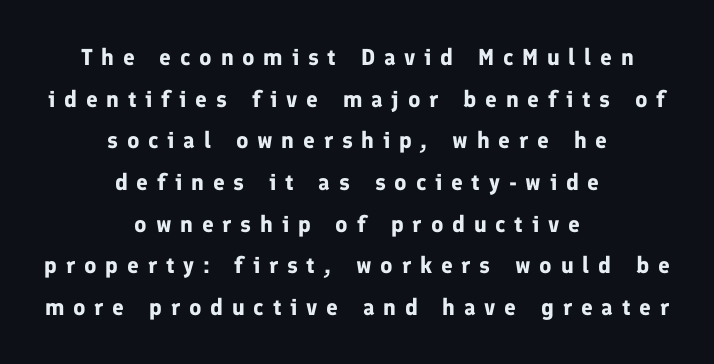
The image shows 23 px bold type, upright; set centered, line spacing 1.81x, unusually wide letter spacing (+0.38 em), not underlined.
